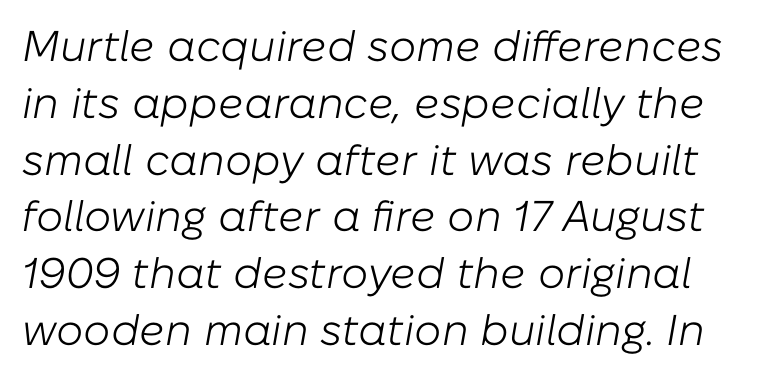
The leading is moderate, giving the passage an even texture. Is the letter spacing exaggerated? No — it looks like the ordinary default. The letters look calm and open, with moderate or lighter stems. The typography opts for an oblique posture over an upright one. The glyphs are unaccompanied by any horizontal stroke below them. Character widths vary here, with narrow letters taking less room than wide ones.
